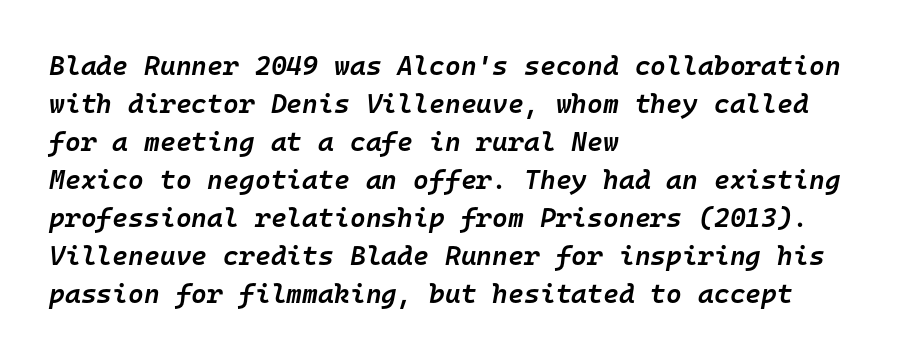
Q: Is the text bold? A: Semi-bold.
Q: Is the text italic (slanted)? A: Yes, it leans right by about 10 degrees.
Q: Is the text underlined? A: No.
Q: How is the paragraph aligned? A: Left-aligned.
Q: Is the spacing between letters normal or unusually wide? A: Normal.
Q: Is the spacing between lines tight, normal or loose? A: Normal.
